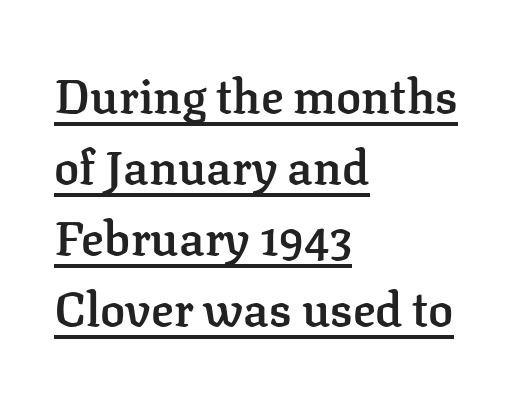
The image shows 47 px semibold serif type, upright; set left-aligned, normal line spacing (1.51x), normal letter spacing, underlined; low stroke contrast and a medium x-height.
